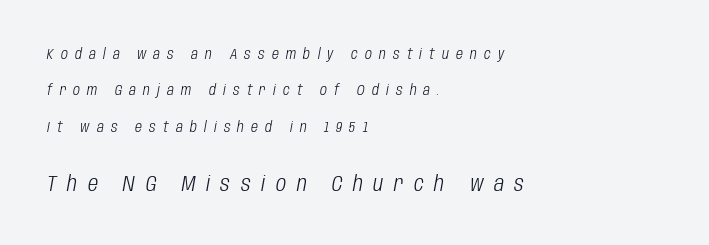
The image shows 22 px text type, italic (leaning right); set left-aligned, loose line spacing (2.42x), unusually wide letter spacing (+0.48 em), not underlined; the second (bottom) block is 1.47x larger.
